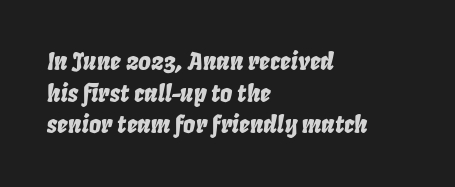
Words float on clear page, feet unadorned. Is there much room between lines? A standard amount, neither cramped nor airy. A typesetter would call this zero additional tracking. Observe the lean: these are italic letterforms. The ragged edge is on the right, which tells us the setting is flush left.
